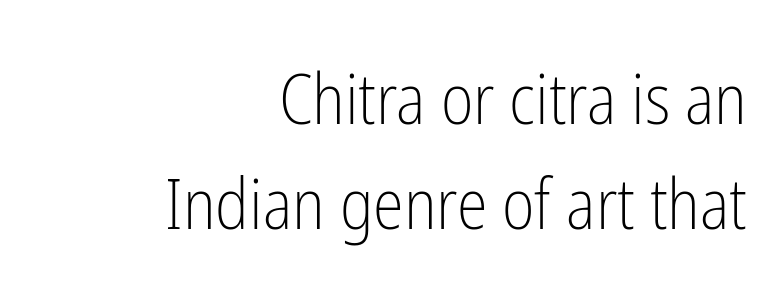
Ink coverage per letter is moderate at most. Lines of text with bare space underneath. The compositor pushed each line to the right boundary. Looks like regular typesetting: each glyph gets only the width it needs.
